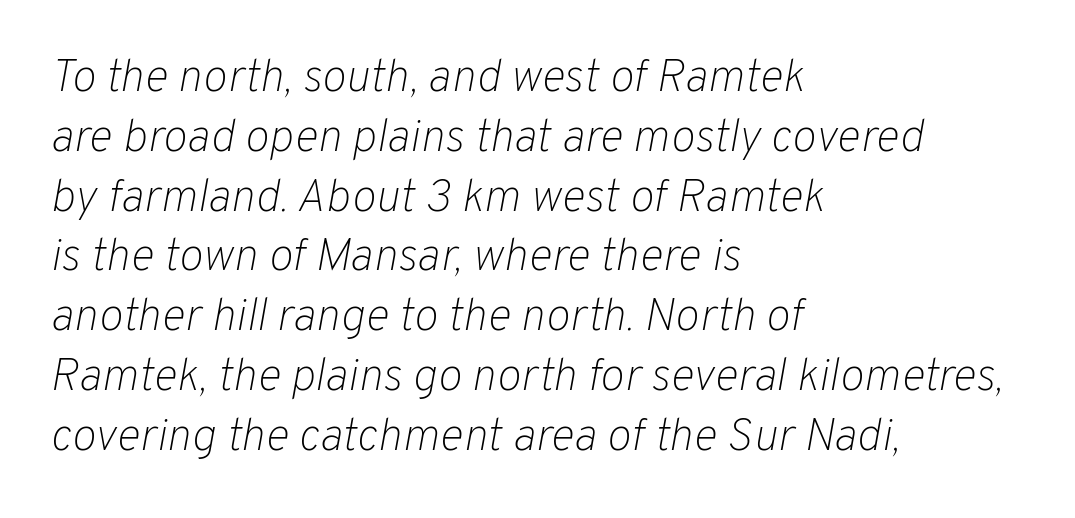
{"italic": "yes", "lean": "right", "slant_degrees": 10, "bold": "no", "weight": "light", "width": "normal", "stroke_contrast": "low", "x_height": "medium", "monospaced": "no", "underline": "no", "align": "left", "line_spacing": "normal", "line_spacing_ratio": 1.3, "letter_spacing": "normal", "letter_spacing_em": 0.0, "glyph_px": 46}
